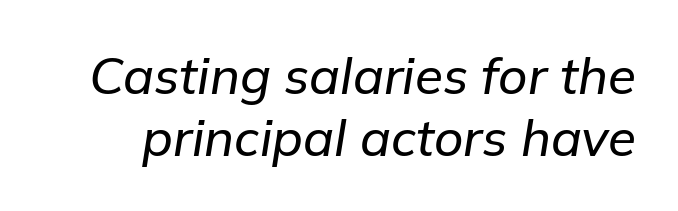
Q: Is the text italic (slanted)? A: Yes, it leans right by about 9 degrees.
Q: Is the text underlined? A: No.
Q: Is the spacing between letters normal or unusually wide? A: Normal.
Q: Width (condensed, normal, or wide)? A: Normal.
Q: Stroke contrast? A: Low.
Q: x-height? A: Medium.
Q: Monospaced? A: No.
